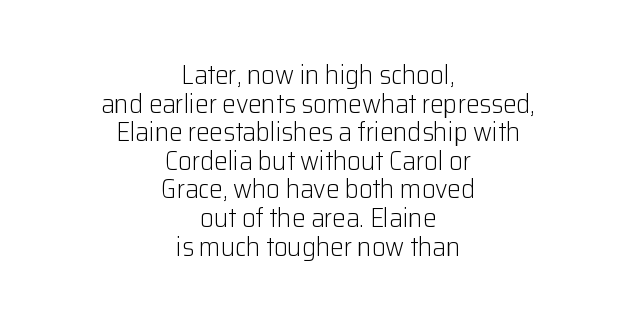
Plain, unruled lines of type. Heft: none added — not bold. Does the lettering tilt? It doesn't — this is upright. Each line is balanced around a shared central axis. The passage shown has conventional tracking throughout. The lines are packed closely together with very little leading.
